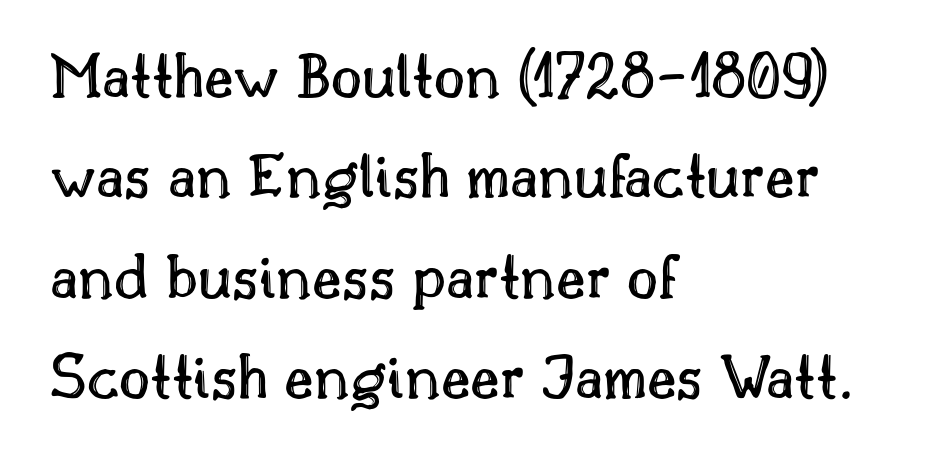
{"italic": "no", "width": "normal", "x_height": "small", "monospaced": "no", "underline": "no", "align": "left", "line_spacing": "normal", "line_spacing_ratio": 1.5, "letter_spacing": "normal", "letter_spacing_em": 0.0, "glyph_px": 67}
